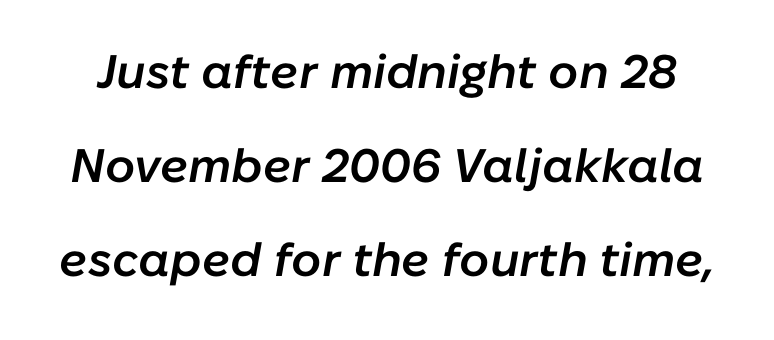
A typesetter would call this proportional, since set widths differ per character. Quick note: interline space is abundant. The letters are semibold — heavier than regular but short of a full bold. Beneath every word, the page is bare. The line texture is even and compact thanks to regular tracking. It's the slanting kind of type.
